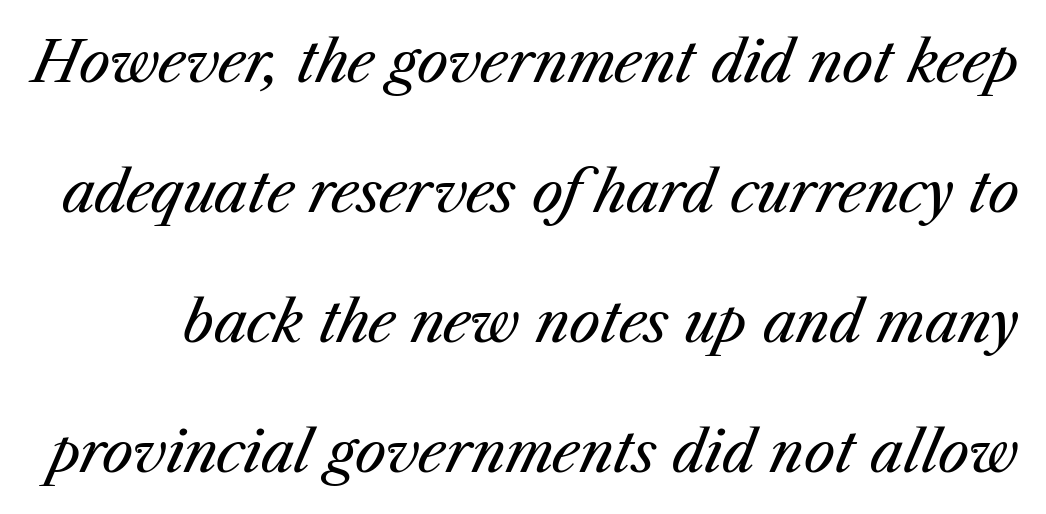
Character widths vary here, with narrow letters taking less room than wide ones. The axis of the letterforms is tilted away from vertical. Rule under the text: the space is simply empty. The characters are drawn with everyday or finer stroke widths. The tracking reads as untouched default to a designer's eye. In terms of leading, this rendering errs on the spacious side.
